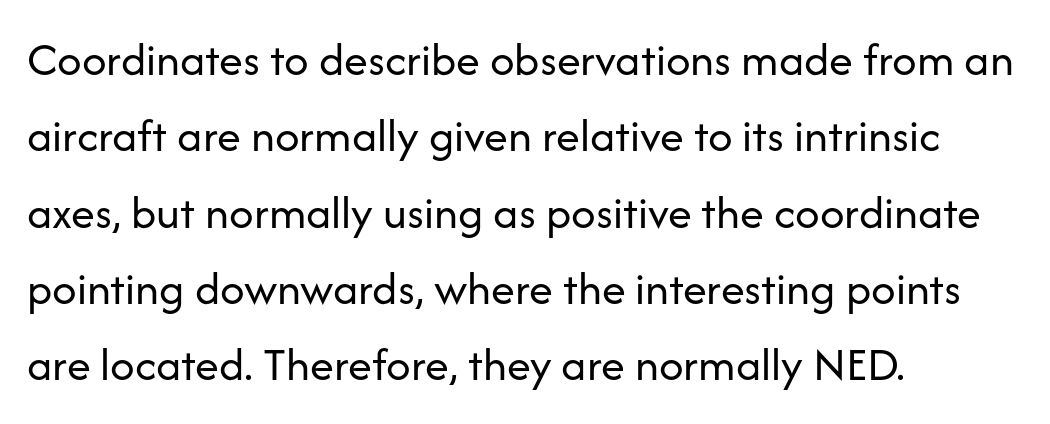
Q: Is the text bold? A: No.
Q: Is the text italic (slanted)? A: No, it is upright.
Q: Is the typeface a serif or a sans-serif typeface? A: Sans-serif.
Q: Is the text underlined? A: No.
Q: How is the paragraph aligned? A: Left-aligned.
Q: Is the spacing between letters normal or unusually wide? A: Normal.
Q: Is the spacing between lines tight, normal or loose? A: Normal.
Q: Width (condensed, normal, or wide)? A: Normal.
Q: Stroke contrast? A: Low.
Q: x-height? A: Medium.
Q: Monospaced? A: No.
